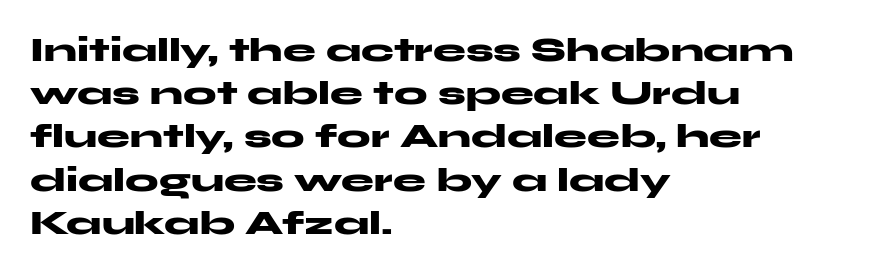
{"serif": "no", "italic": "no", "bold": "yes", "weight": "heavy", "width": "wide", "stroke_contrast": "medium", "x_height": "medium", "monospaced": "no", "underline": "no", "align": "left", "line_spacing": "normal", "line_spacing_ratio": 1.31, "letter_spacing": "normal", "letter_spacing_em": 0.0, "glyph_px": 33}
